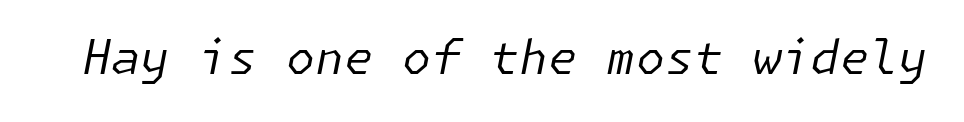
{"italic": "yes", "lean": "right", "slant_degrees": 11, "bold": "no", "weight": "regular", "width": "normal", "stroke_contrast": "low", "x_height": "medium", "underline": "no", "letter_spacing": "normal", "letter_spacing_em": 0.0, "glyph_px": 47}
